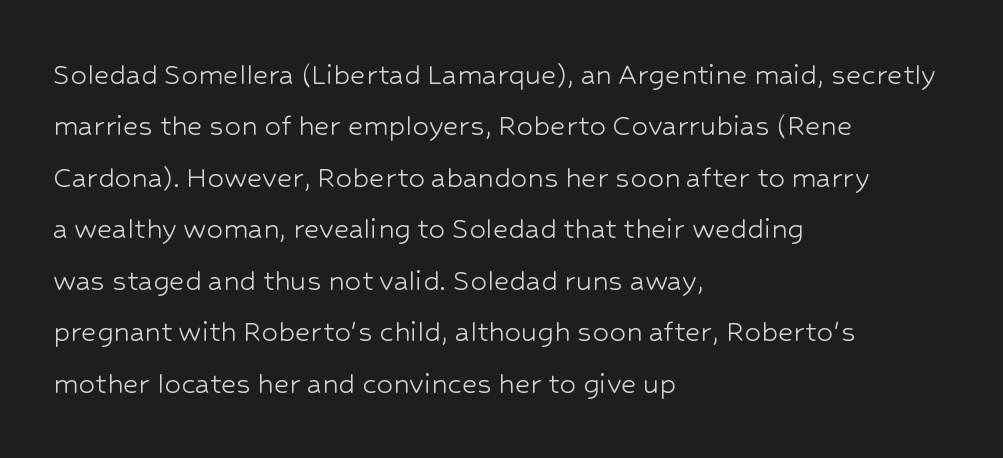
Q: Is the text bold? A: No.
Q: Is the text italic (slanted)? A: No, it is upright.
Q: Is the typeface a serif or a sans-serif typeface? A: Sans-serif.
Q: Is the text underlined? A: No.
Q: How is the paragraph aligned? A: Left-aligned.
Q: Is the spacing between letters normal or unusually wide? A: Normal.
Q: Is the spacing between lines tight, normal or loose? A: Normal.
Q: Width (condensed, normal, or wide)? A: Normal.
Q: Stroke contrast? A: Low.
Q: x-height? A: Medium.
Q: Monospaced? A: No.
